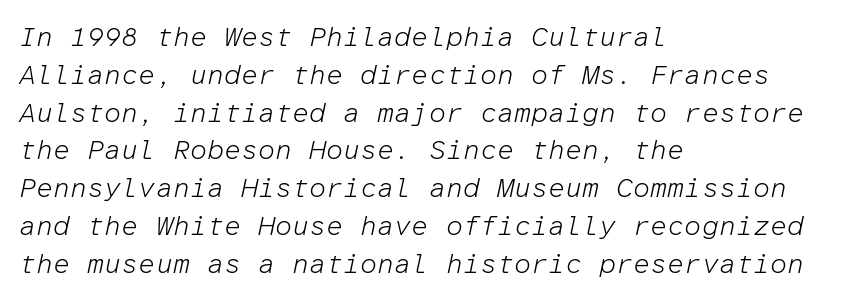
Q: Is the text bold? A: No.
Q: Is the text italic (slanted)? A: Yes, it leans right by about 12 degrees.
Q: Is the text underlined? A: No.
Q: How is the paragraph aligned? A: Left-aligned.
Q: Is the spacing between letters normal or unusually wide? A: Normal.
Q: Is the spacing between lines tight, normal or loose? A: Normal.
